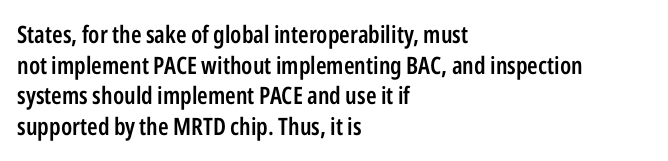
Q: Is the text bold? A: Semi-bold.
Q: Is the text italic (slanted)? A: No, it is upright.
Q: Is the text underlined? A: No.
Q: How is the paragraph aligned? A: Left-aligned.
Q: Is the spacing between letters normal or unusually wide? A: Normal.
Q: Is the spacing between lines tight, normal or loose? A: Normal.
